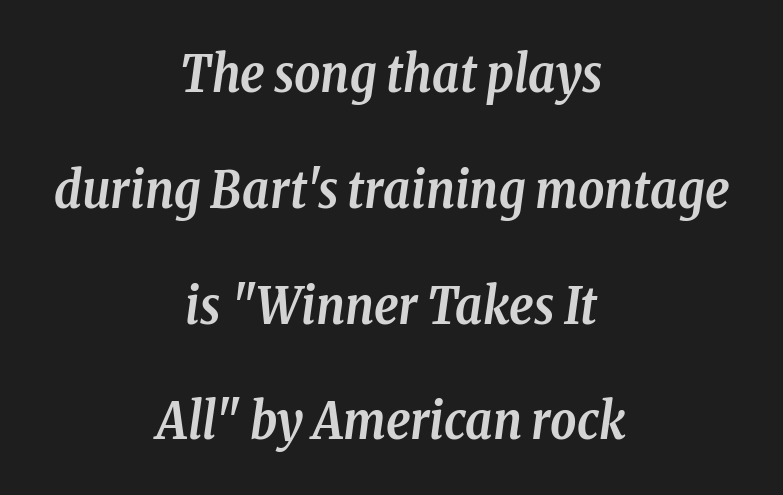
Does the leading feel generous? Absolutely, it's lavish. In CSS terms this would be text-align: center. Observe the ordinary spacing: letters are neighbours, not strangers. Tall strokes in this sample are angled rather than plumb. A dark, heavy texture on the line: the type is bold.
